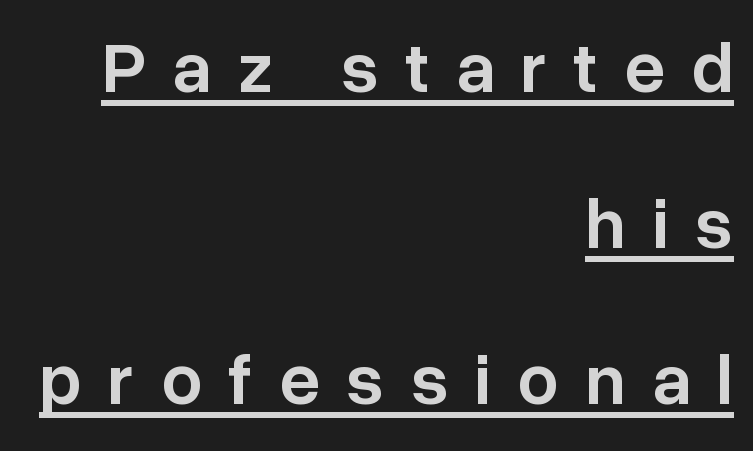
{"serif": "no", "italic": "no", "bold": "semi", "weight": "semibold", "width": "normal", "stroke_contrast": "low", "x_height": "medium", "monospaced": "no", "underline": "yes", "align": "right", "line_spacing": "loose", "line_spacing_ratio": 2.17, "letter_spacing": "wide", "letter_spacing_em": 0.37, "glyph_px": 72}
